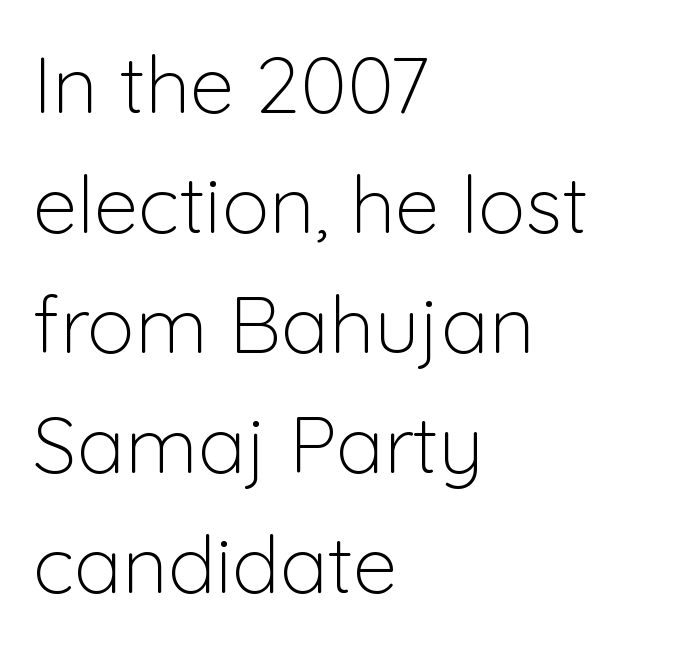
The image shows 80 px light sans-serif type, upright; set left-aligned, normal line spacing (1.5x), normal letter spacing, not underlined; low stroke contrast and a medium x-height.
